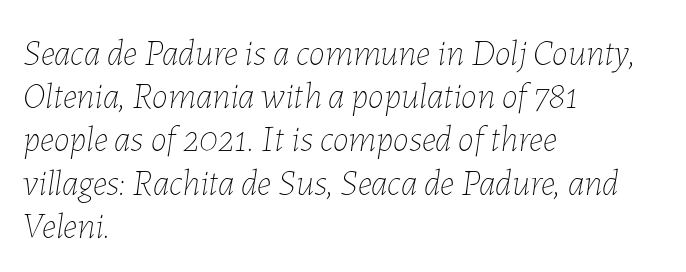
{"italic": "yes", "lean": "right", "slant_degrees": 7, "bold": "no", "weight": "thin", "width": "normal", "stroke_contrast": "low", "x_height": "medium", "monospaced": "no", "underline": "no", "align": "left", "line_spacing_ratio": 1.2, "letter_spacing": "normal", "letter_spacing_em": 0.0, "glyph_px": 36}
